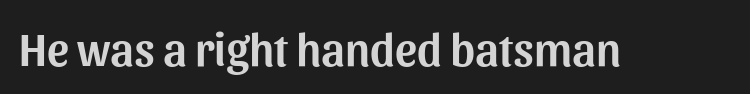
{"serif": "no", "italic": "no", "width": "normal", "stroke_contrast": "medium", "x_height": "medium", "monospaced": "no", "underline": "no", "letter_spacing": "normal", "letter_spacing_em": 0.0, "glyph_px": 46}
